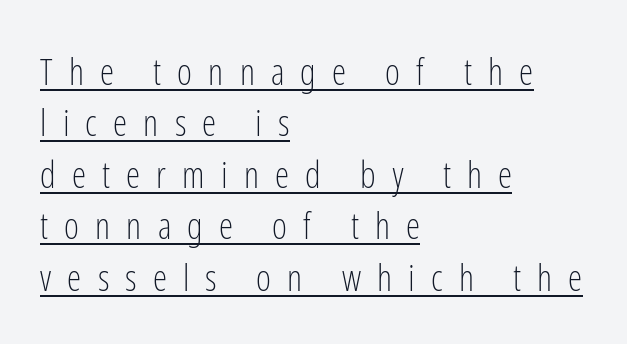
{"serif": "no", "italic": "no", "bold": "no", "weight": "light", "width": "condensed", "stroke_contrast": "low", "x_height": "medium", "monospaced": "no", "underline": "yes", "align": "left", "line_spacing": "normal", "line_spacing_ratio": 1.43, "letter_spacing": "wide", "letter_spacing_em": 0.45, "glyph_px": 36}
